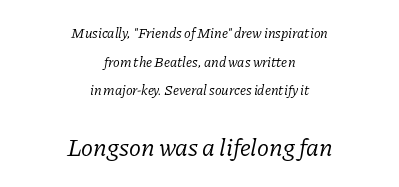
The image shows 25 px text type, italic (leaning right); set centered, loose line spacing (2.05x), normal letter spacing, not underlined; the second (bottom) block is 1.79x larger.
